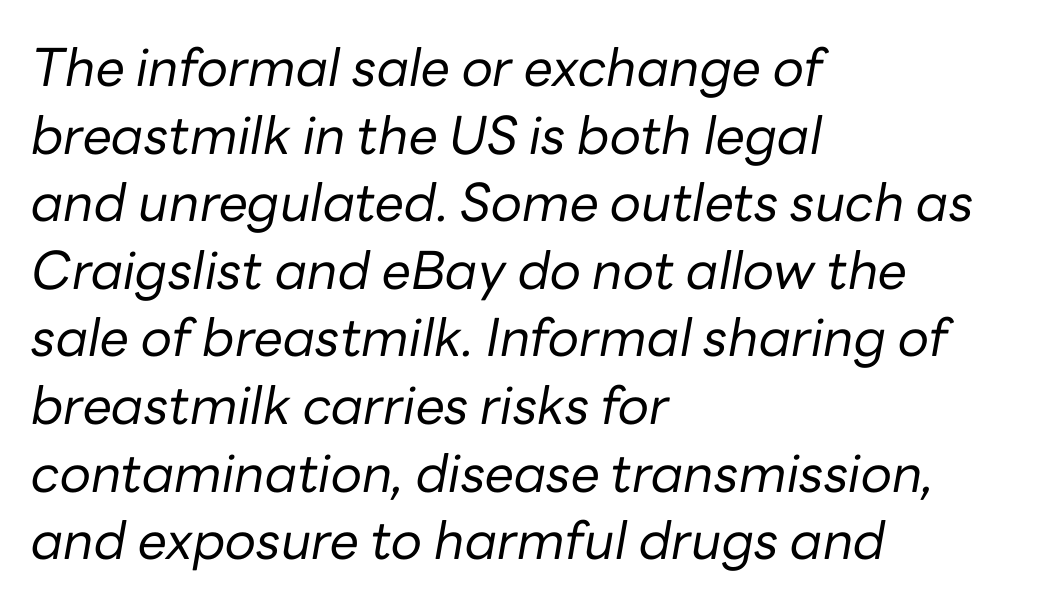
{"italic": "yes", "lean": "right", "slant_degrees": 10, "bold": "no", "weight": "regular", "width": "normal", "stroke_contrast": "low", "x_height": "medium", "monospaced": "no", "underline": "no", "align": "left", "line_spacing": "normal", "line_spacing_ratio": 1.3, "letter_spacing": "normal", "letter_spacing_em": 0.0, "glyph_px": 52}
